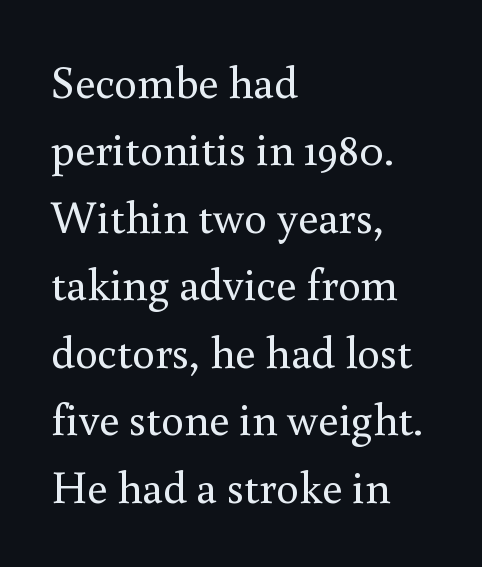
The image shows 45 px regular-weight serif type, upright; set left-aligned, normal line spacing (1.5x), normal letter spacing, not underlined; medium stroke contrast and a small x-height.
